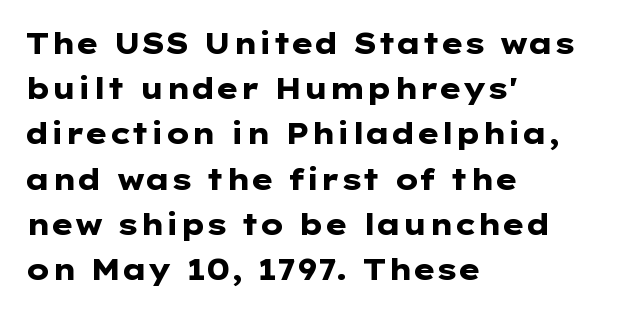
The rendering shows plain stroke endings on the letterforms — a sans-serif design. The face used here has the dense, thick strokes of a bold. If you drew a ruler down the left edge, every line would touch it. Leading matches the norm, producing a regular column.
